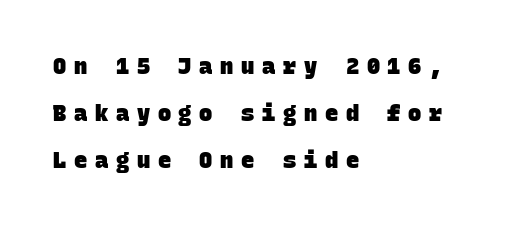
The space directly below the letters is spotless. These lines are set flush left with a ragged right edge. Each new line begins a long way beneath the previous one. The tracking jumps out immediately: characters are airy and widely separated. Notice how thick the strokes are: this is what a full bold looks like.
